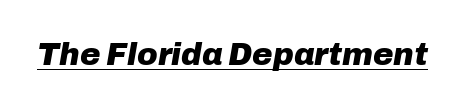
Q: Is the text bold? A: Yes.
Q: Is the text italic (slanted)? A: Yes, it leans right by about 10 degrees.
Q: Is the text underlined? A: Yes.
Q: Is the spacing between letters normal or unusually wide? A: Normal.
Q: Width (condensed, normal, or wide)? A: Normal.
Q: Stroke contrast? A: Low.
Q: x-height? A: Medium.
Q: Monospaced? A: No.
